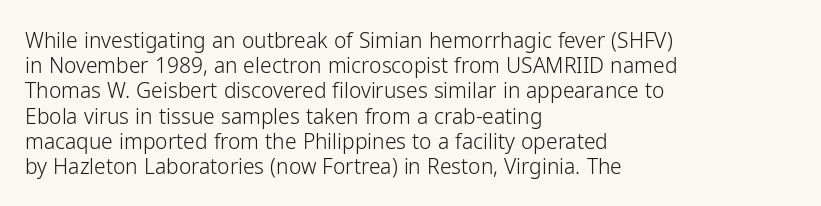
The letterforms sit shoulder to shoulder at normal distance. Typeset ragged right — the left edge is the straight one. The lettering holds an erect, upright posture throughout. Vertical stems look standard width or narrower in stroke. Beneath every word, the page is bare.
